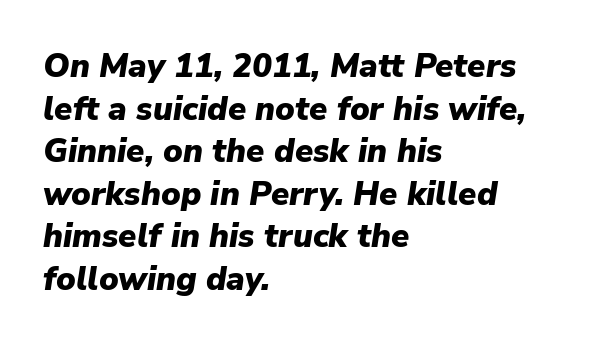
Q: Is the text bold? A: Yes.
Q: Is the text italic (slanted)? A: Yes, it leans right by about 9 degrees.
Q: Is the text underlined? A: No.
Q: How is the paragraph aligned? A: Left-aligned.
Q: Is the spacing between letters normal or unusually wide? A: Normal.
Q: Is the spacing between lines tight, normal or loose? A: Normal.
Q: Width (condensed, normal, or wide)? A: Normal.
Q: Stroke contrast? A: Low.
Q: x-height? A: Medium.
Q: Monospaced? A: No.
